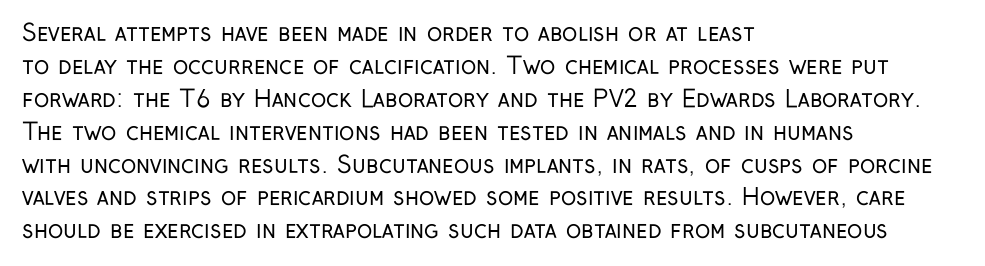
{"italic": "no", "bold": "no", "underline": "no", "align": "left", "line_spacing": "normal", "line_spacing_ratio": 1.43, "letter_spacing": "normal", "letter_spacing_em": 0.0, "glyph_px": 23}
